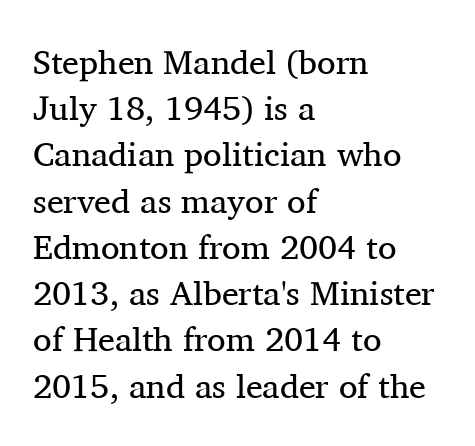
Q: Is the text bold? A: No.
Q: Is the text italic (slanted)? A: No, it is upright.
Q: Is the typeface a serif or a sans-serif typeface? A: Serif.
Q: Is the text underlined? A: No.
Q: How is the paragraph aligned? A: Left-aligned.
Q: Is the spacing between letters normal or unusually wide? A: Normal.
Q: Is the spacing between lines tight, normal or loose? A: Normal.
Q: Width (condensed, normal, or wide)? A: Normal.
Q: Stroke contrast? A: Medium.
Q: x-height? A: Medium.
Q: Monospaced? A: No.
